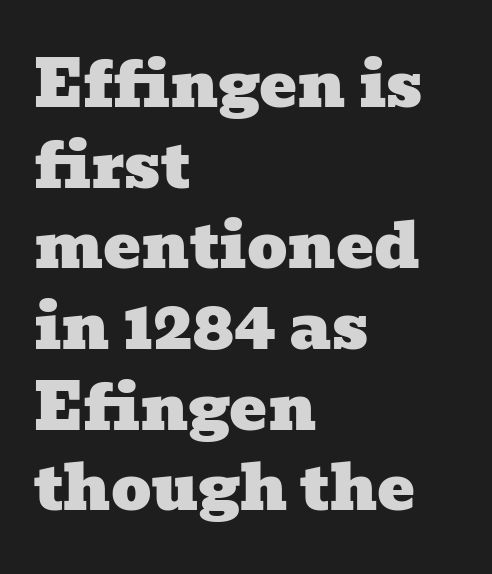
{"serif": "yes", "width": "wide", "stroke_contrast": "low", "x_height": "medium", "monospaced": "no", "underline": "no", "align": "left", "line_spacing": "normal", "line_spacing_ratio": 1.28, "letter_spacing": "normal", "letter_spacing_em": 0.0, "glyph_px": 63}
